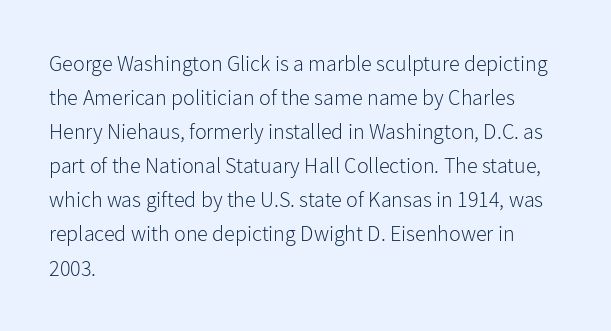
Caption: multi-line text, flush left, ragged right. Rendered with straight, roman letterforms. Beneath every word, the page is bare. Weight: not bold — regular or lighter. Nobody touched the tracking dial on this one. Vertically, the passage feels balanced, rows spaced as you'd expect.
